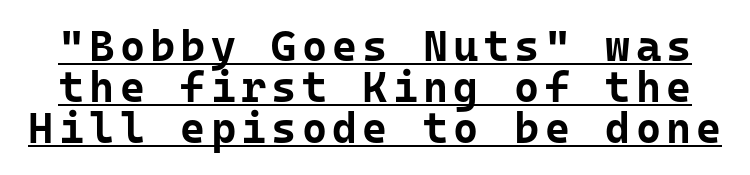
{"serif": "no", "italic": "no", "bold": "yes", "weight": "bold", "width": "normal", "stroke_contrast": "low", "x_height": "medium", "monospaced": "yes", "underline": "yes", "line_spacing": "tight", "line_spacing_ratio": 0.95, "glyph_px": 43}
